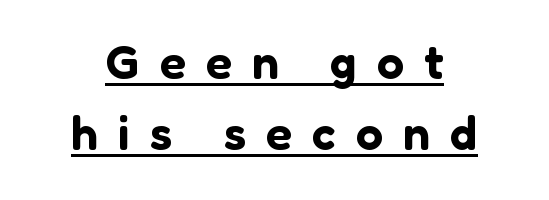
Q: Is the text italic (slanted)? A: No, it is upright.
Q: Is the typeface a serif or a sans-serif typeface? A: Sans-serif.
Q: Is the text underlined? A: Yes.
Q: Is the spacing between letters normal or unusually wide? A: Unusually wide.
Q: Is the spacing between lines tight, normal or loose? A: Normal.
Q: Width (condensed, normal, or wide)? A: Normal.
Q: Stroke contrast? A: Low.
Q: x-height? A: Medium.
Q: Monospaced? A: No.
